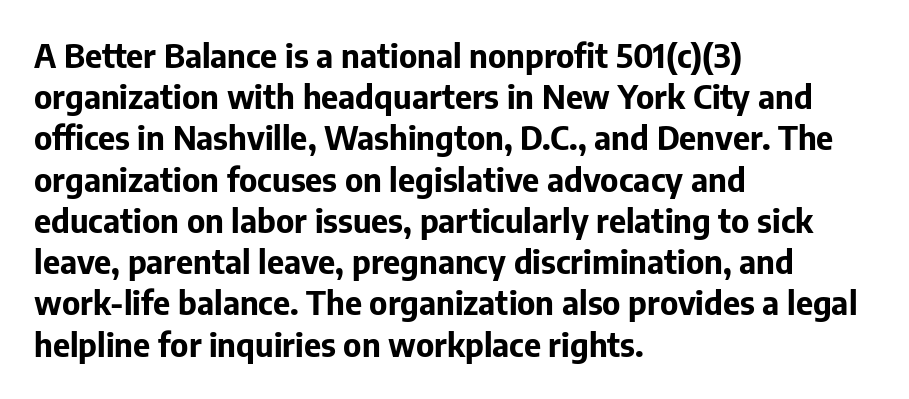
{"serif": "no", "italic": "no", "bold": "yes", "weight": "bold", "width": "normal", "stroke_contrast": "low", "x_height": "medium", "monospaced": "no", "underline": "no", "align": "left", "line_spacing": "normal", "line_spacing_ratio": 1.25, "letter_spacing": "normal", "letter_spacing_em": 0.0, "glyph_px": 33}
